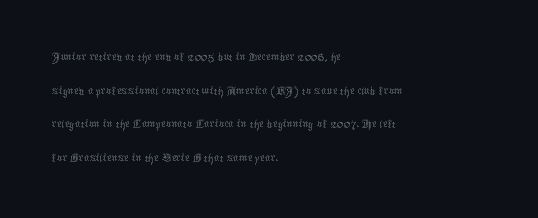
Whoever set this chose a conventional vertical rhythm. Each stroke keeps to a modest, everyday thickness or less. Is there any slant? The stems are plumb. Any mark beneath the type? The region is blank. Horizontal alignment here is leftward, the default for most running prose.
